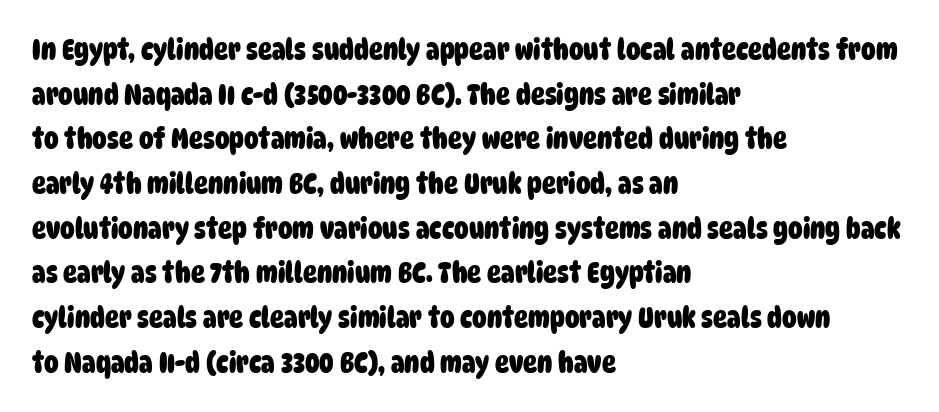
The image shows 29 px heavy, condensed sans-serif type; set left-aligned, normal line spacing (1.54x), normal letter spacing, not underlined; low stroke contrast and a large x-height.
